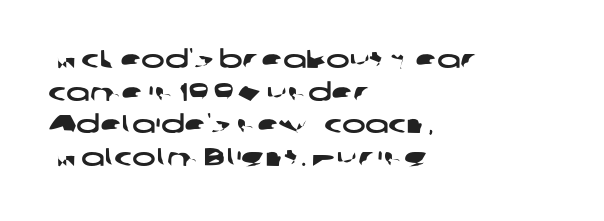
The image shows 25 px text type; set left-aligned, normal line spacing (1.31x), normal letter spacing, not underlined.
